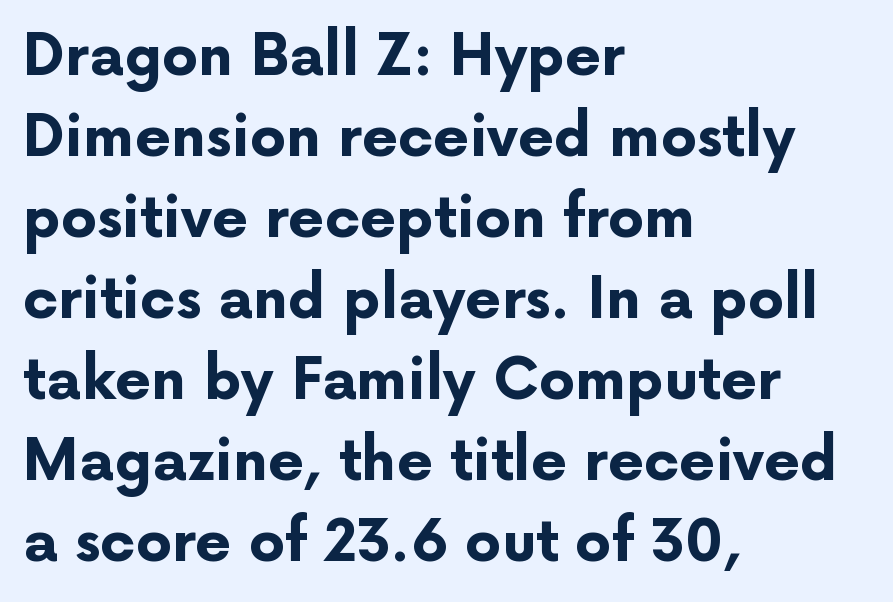
The image shows 57 px bold sans-serif type, upright; set left-aligned, normal line spacing (1.42x), normal letter spacing, not underlined; low stroke contrast and a medium x-height.
